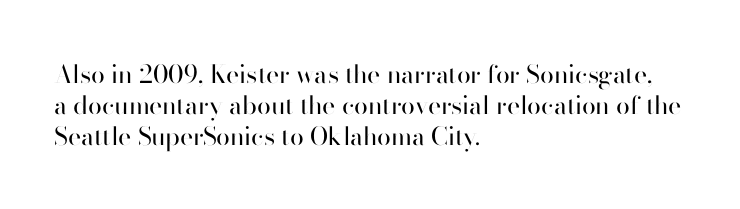
A light-to-regular cut is what we see here. Clear beneath every line of the passage. Vertical strokes here are truly vertical. The passage shown has conventional tracking throughout. Leftover space on each line is placed entirely after the last word.
